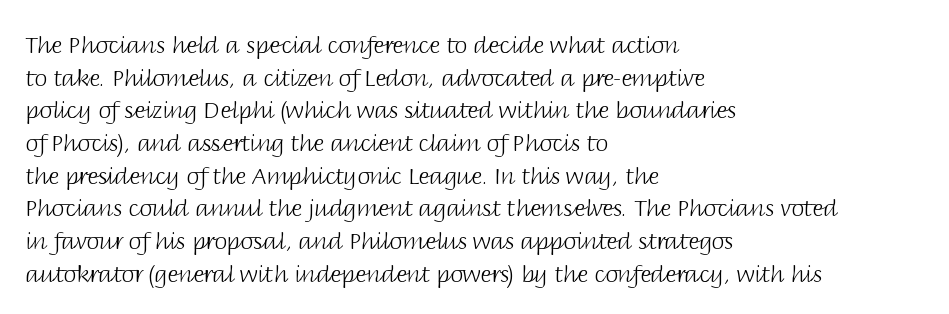
The image shows 23 px text type, upright; set left-aligned, normal line spacing (1.42x), normal letter spacing, not underlined.
